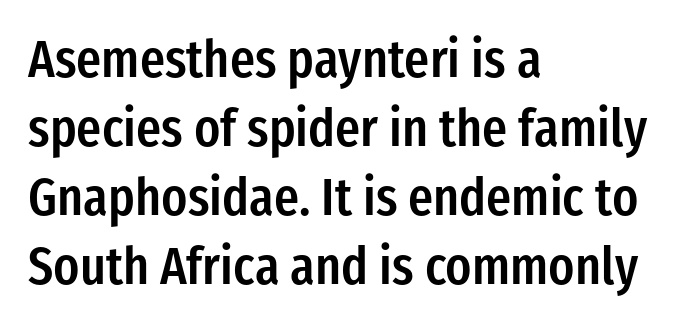
Inter-character spacing is left at the font's built-in metrics. Characters remain perfectly vertical along every line. The lines are quadded left. Is this a fixed-width face? No — the glyphs have proportional, varying widths. Summary of weight: moderately heavy, a semibold. One glance says typical: line gaps are just what's usual.
